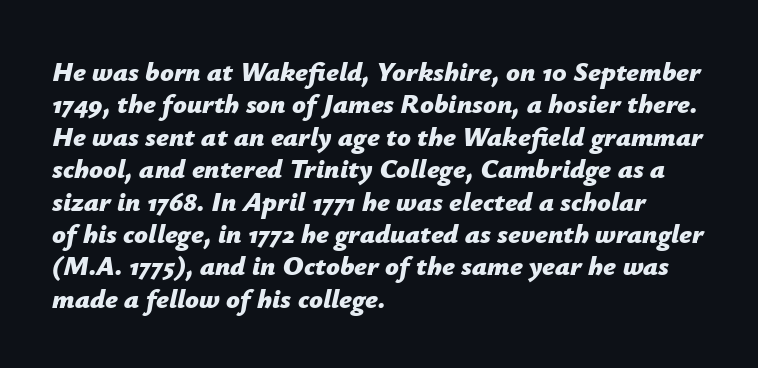
Q: Is the text bold? A: Yes.
Q: Is the text italic (slanted)? A: Yes, it leans right by about 12 degrees.
Q: Is the text underlined? A: No.
Q: How is the paragraph aligned? A: Left-aligned.
Q: Is the spacing between letters normal or unusually wide? A: Normal.
